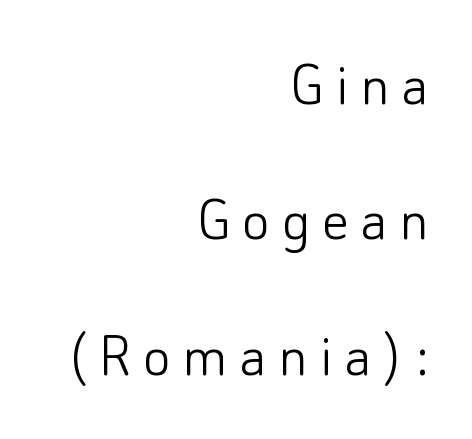
The image shows 67 px light sans-serif type, upright; set right-aligned, loose line spacing (2.02x), not underlined; low stroke contrast and a small x-height.
